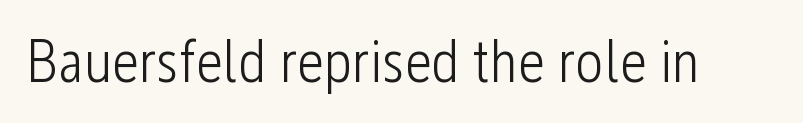
The image shows 60 px light, condensed sans-serif type, upright; set normal letter spacing, not underlined; low stroke contrast and a medium x-height.
